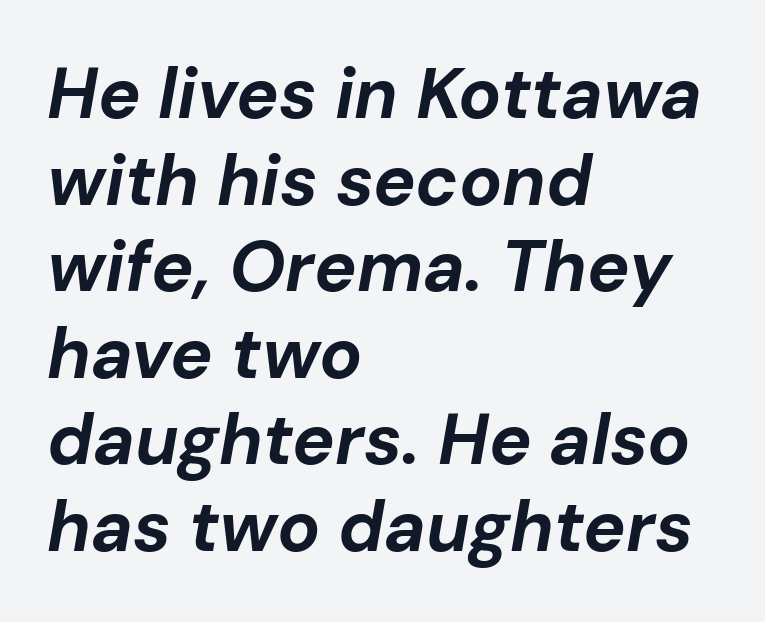
{"italic": "yes", "lean": "right", "slant_degrees": 10, "bold": "yes", "weight": "bold", "width": "normal", "stroke_contrast": "low", "x_height": "medium", "monospaced": "no", "underline": "no", "align": "left", "line_spacing_ratio": 1.22, "letter_spacing": "normal", "letter_spacing_em": 0.0, "glyph_px": 71}
